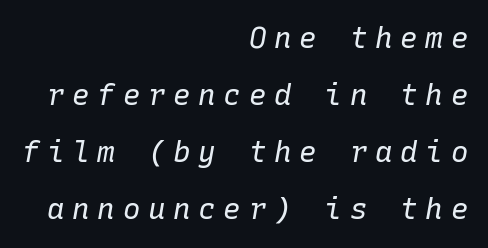
Q: Is the text bold? A: No.
Q: Is the text italic (slanted)? A: Yes, it leans right by about 10 degrees.
Q: Is the text underlined? A: No.
Q: How is the paragraph aligned? A: Right-aligned.
Q: Is the spacing between letters normal or unusually wide? A: Unusually wide.
Q: Is the spacing between lines tight, normal or loose? A: Loose.
Q: Width (condensed, normal, or wide)? A: Normal.
Q: Stroke contrast? A: Low.
Q: x-height? A: Medium.
Q: Monospaced? A: Yes.
